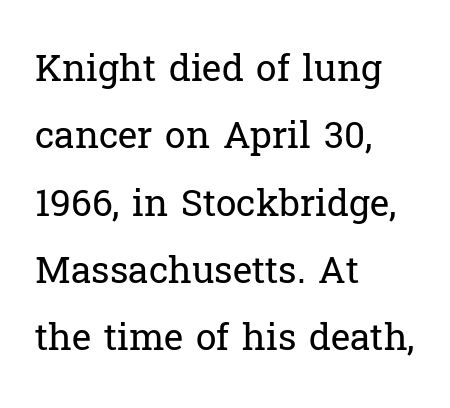
{"serif": "yes", "italic": "no", "bold": "no", "weight": "regular", "width": "normal", "stroke_contrast": "low", "x_height": "medium", "monospaced": "no", "underline": "no", "align": "left", "line_spacing_ratio": 1.82, "letter_spacing": "normal", "letter_spacing_em": 0.0, "glyph_px": 37}
